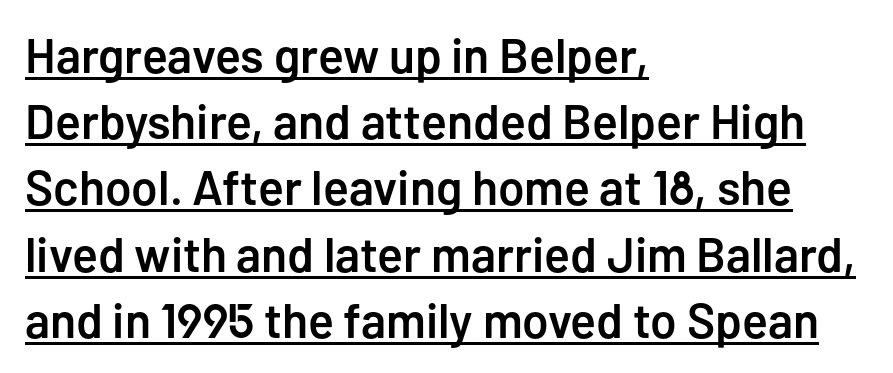
These lines carry some extra weight — a demibold, not a full bold. Type style note: lacks serifs. The rendering anchors every line to the left-hand side. Characters follow at the spacing the type designer built in. Do the letters lean? They stand straight.
